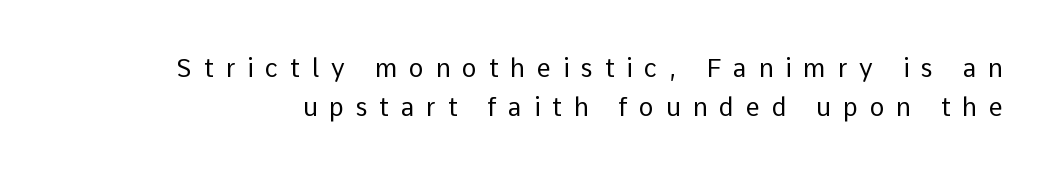
{"italic": "no", "bold": "no", "underline": "no", "line_spacing": "normal", "line_spacing_ratio": 1.55, "letter_spacing": "wide", "letter_spacing_em": 0.47, "glyph_px": 25}
